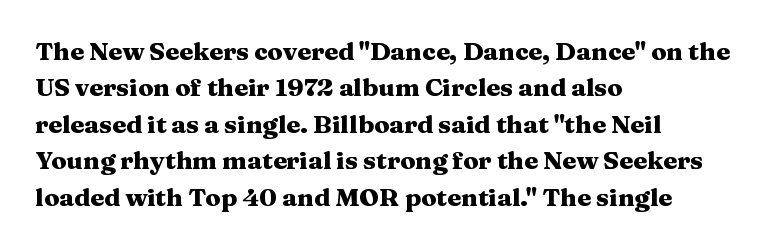
{"italic": "no", "bold": "yes", "underline": "no", "align": "left", "line_spacing": "normal", "line_spacing_ratio": 1.46, "letter_spacing": "normal", "letter_spacing_em": 0.0, "glyph_px": 25}
